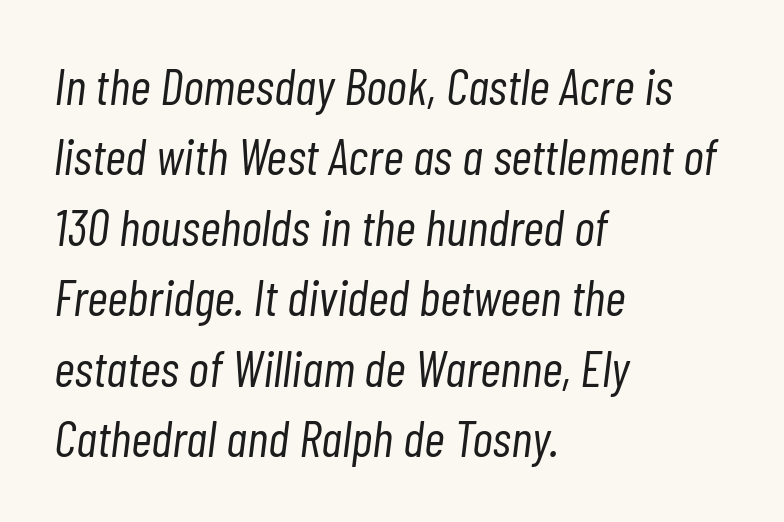
The setting favours the left margin, as ordinary paragraphs usually do. Observe the lean: these are italic letterforms. A bare baseline throughout the passage. The letters look calm and open, with moderate or lighter stems.
